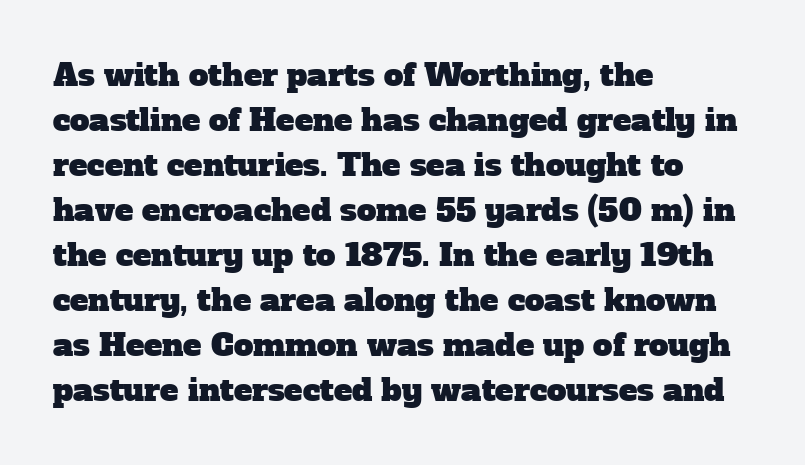
Are there feet on the stems? There are — it's a serif. A typesetter would call this proportional, since set widths differ per character. Bare-footed words on every line. The passage shown stacks its lines at a standard gap. Words appear dense and cohesive because spacing is normal.
